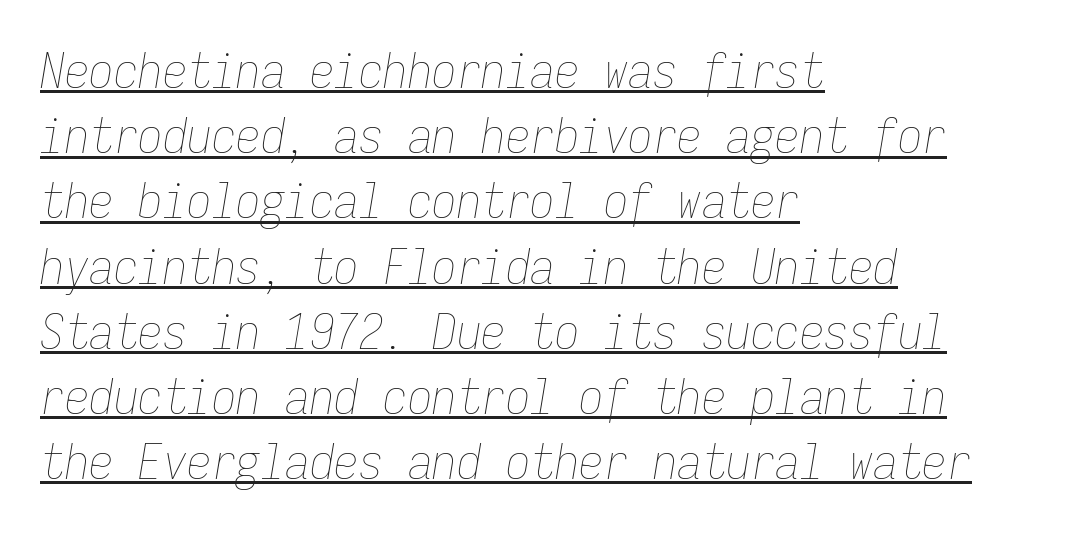
Q: Is the text bold? A: No.
Q: Is the text italic (slanted)? A: Yes, it leans right by about 9 degrees.
Q: Is the text underlined? A: Yes.
Q: How is the paragraph aligned? A: Left-aligned.
Q: Is the spacing between letters normal or unusually wide? A: Normal.
Q: Is the spacing between lines tight, normal or loose? A: Normal.
Q: Width (condensed, normal, or wide)? A: Condensed.
Q: Stroke contrast? A: Low.
Q: x-height? A: Medium.
Q: Monospaced? A: Yes.
